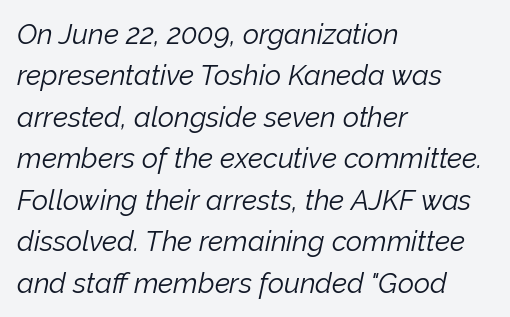
{"italic": "yes", "lean": "right", "slant_degrees": 12, "bold": "no", "weight": "light", "width": "normal", "stroke_contrast": "low", "x_height": "medium", "monospaced": "no", "underline": "no", "align": "left", "line_spacing": "normal", "line_spacing_ratio": 1.48, "letter_spacing": "normal", "letter_spacing_em": 0.0, "glyph_px": 28}
